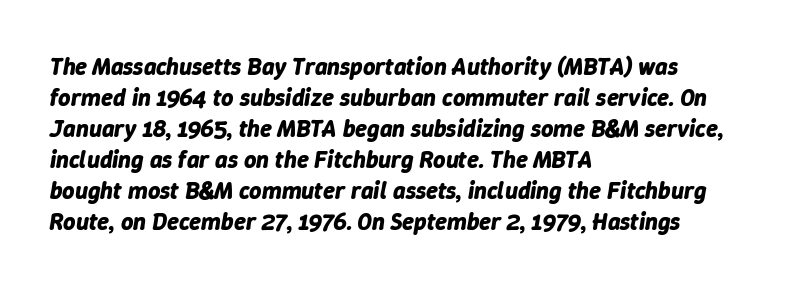
The image shows 24 px bold type, italic (leaning right); set left-aligned, normal line spacing (1.29x), normal letter spacing, not underlined.
